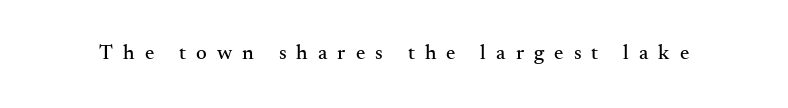
{"italic": "no", "underline": "no", "letter_spacing": "wide", "letter_spacing_em": 0.48, "glyph_px": 21}
